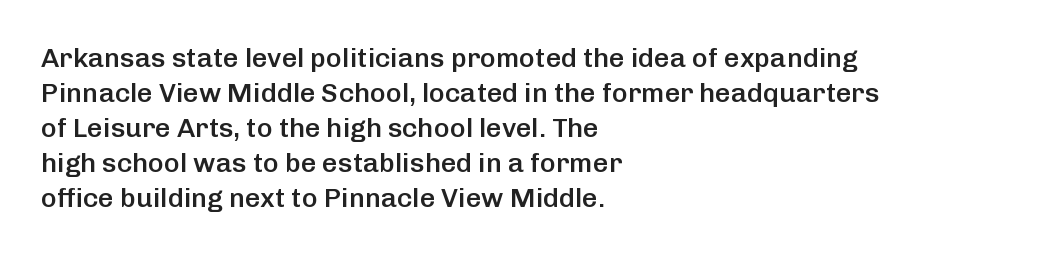
The image shows 27 px text type, upright; set left-aligned, normal line spacing (1.3x), normal letter spacing, not underlined.
